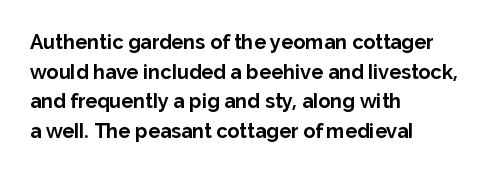
The image shows 20 px bold type, upright; set left-aligned, normal line spacing (1.48x), normal letter spacing, not underlined.
